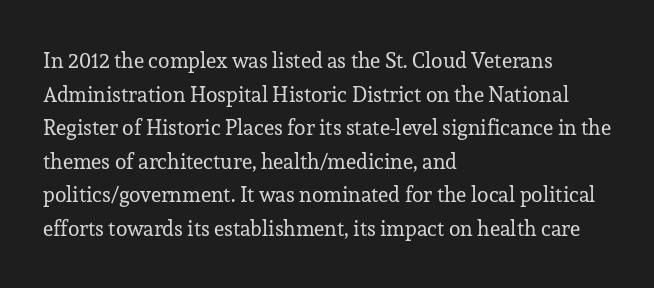
{"italic": "no", "bold": "no", "underline": "no", "align": "left", "line_spacing": "normal", "line_spacing_ratio": 1.6, "letter_spacing": "normal", "letter_spacing_em": 0.0, "glyph_px": 21}
